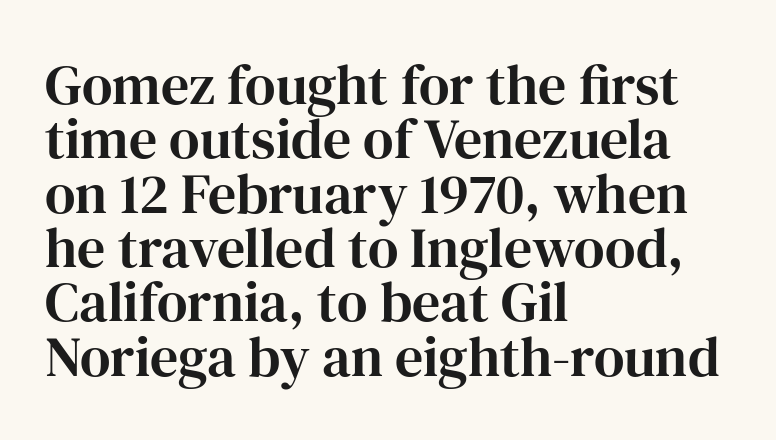
Glance below the letters and you will spot only blank space. Regarding serifs, this sample has them. Leading is clearly below the norm, producing a dense column. Characters follow at the spacing the type designer built in. Here the designer chose a conventional face with non-uniform glyph widths.
